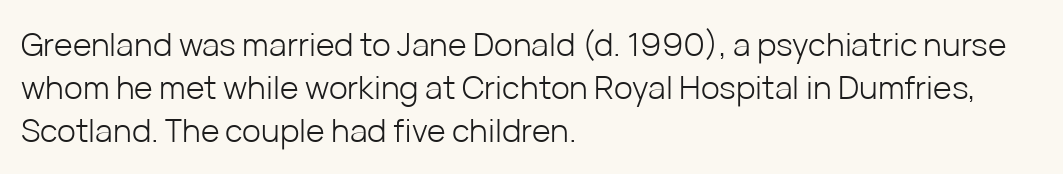
Q: Is the text bold? A: No.
Q: Is the text italic (slanted)? A: No, it is upright.
Q: Is the typeface a serif or a sans-serif typeface? A: Sans-serif.
Q: Is the text underlined? A: No.
Q: How is the paragraph aligned? A: Left-aligned.
Q: Is the spacing between letters normal or unusually wide? A: Normal.
Q: Is the spacing between lines tight, normal or loose? A: Normal.
Q: Width (condensed, normal, or wide)? A: Normal.
Q: Stroke contrast? A: Low.
Q: x-height? A: Medium.
Q: Monospaced? A: No.
